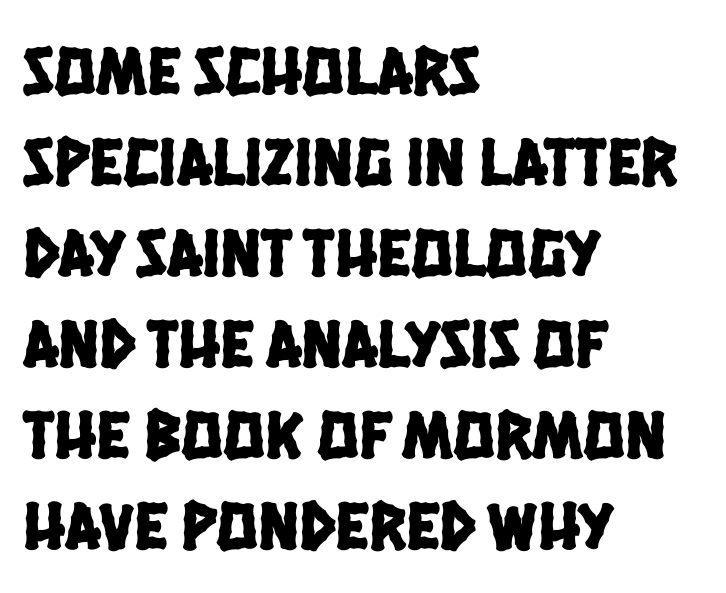
Q: Is the typeface a serif or a sans-serif typeface? A: Sans-serif.
Q: Is the text underlined? A: No.
Q: How is the paragraph aligned? A: Left-aligned.
Q: Is the spacing between letters normal or unusually wide? A: Normal.
Q: Is the spacing between lines tight, normal or loose? A: Normal.
Q: Width (condensed, normal, or wide)? A: Condensed.
Q: Stroke contrast? A: Low.
Q: x-height? A: Large.
Q: Monospaced? A: No.
